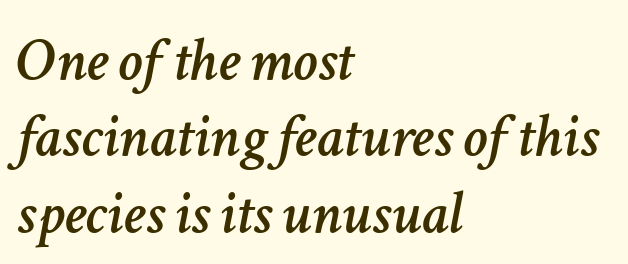
The image shows 62 px text type, italic (leaning right); set left-aligned, line spacing 1.23x, normal letter spacing, not underlined; low stroke contrast and a medium x-height.
